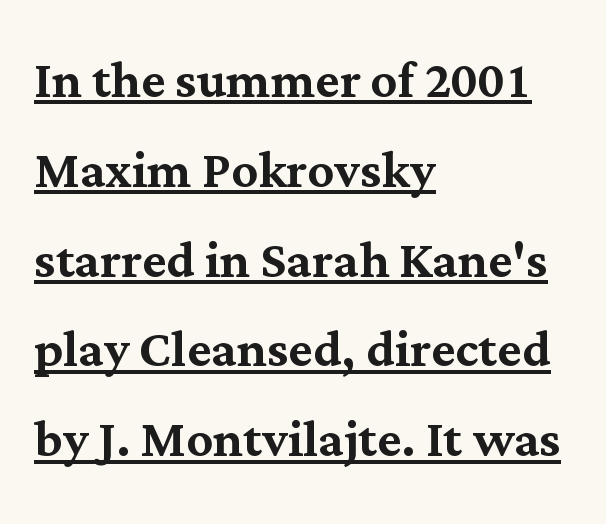
The image shows 66 px serif type, upright; set left-aligned, normal line spacing (1.36x), normal letter spacing, underlined; medium stroke contrast and a medium x-height.
